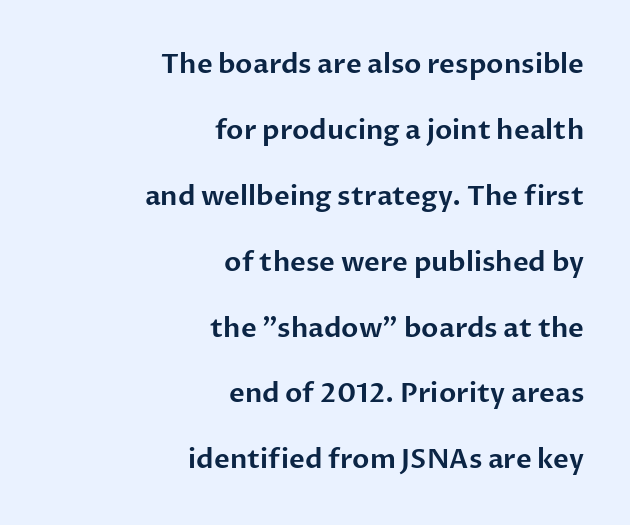
{"italic": "no", "underline": "no", "align": "right", "line_spacing": "loose", "line_spacing_ratio": 2.44, "letter_spacing": "normal", "letter_spacing_em": 0.0, "glyph_px": 27}
